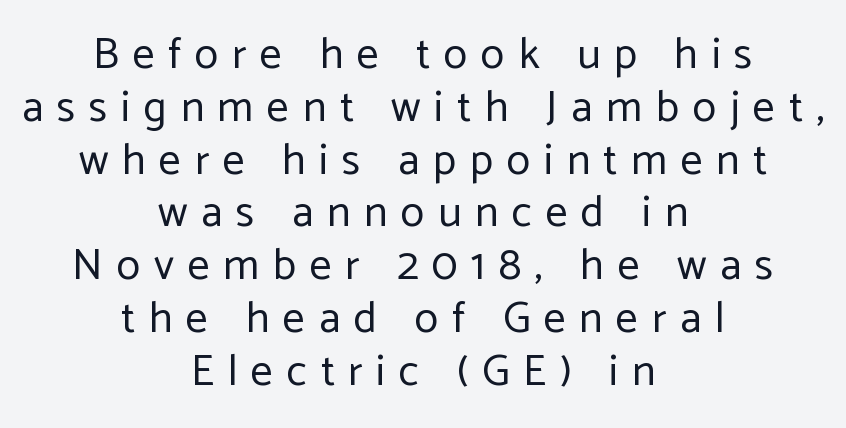
Q: Is the text bold? A: No.
Q: Is the text italic (slanted)? A: No, it is upright.
Q: Is the typeface a serif or a sans-serif typeface? A: Sans-serif.
Q: Is the text underlined? A: No.
Q: How is the paragraph aligned? A: Centered.
Q: Is the spacing between letters normal or unusually wide? A: Unusually wide.
Q: Width (condensed, normal, or wide)? A: Normal.
Q: Stroke contrast? A: Low.
Q: x-height? A: Medium.
Q: Monospaced? A: No.
